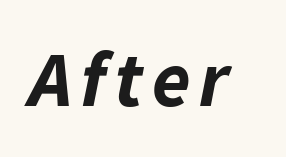
Q: Is the text bold? A: Yes.
Q: Is the text italic (slanted)? A: Yes, it leans right by about 11 degrees.
Q: Is the text underlined? A: No.
Q: Width (condensed, normal, or wide)? A: Normal.
Q: Stroke contrast? A: Low.
Q: x-height? A: Medium.
Q: Monospaced? A: No.
